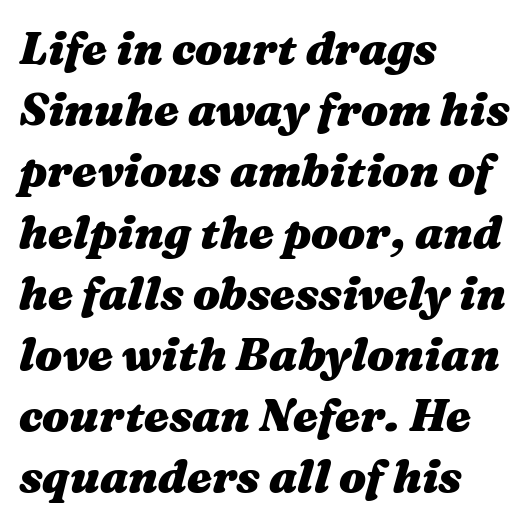
The image shows 45 px heavy, wide type, italic (leaning right); set left-aligned, normal line spacing (1.36x), normal letter spacing, not underlined; medium stroke contrast and a medium x-height.
